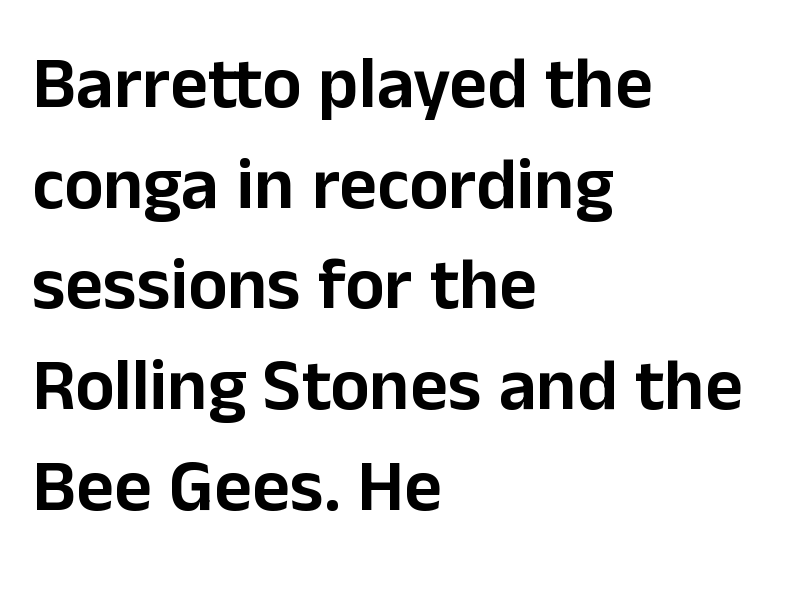
Alignment: flush left. Think of a printed novel: that variable character pitch is what you see here. Grotesque or geometric, the face here clearly has no serifs. Anything drawn beneath the words? Only blank space.
